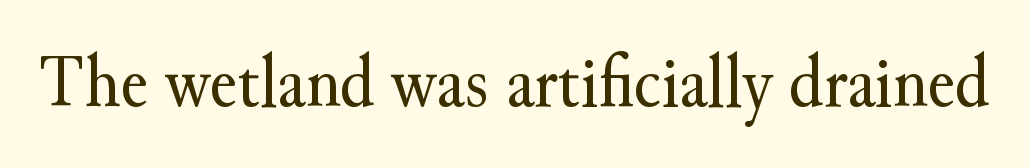
{"serif": "yes", "italic": "no", "bold": "no", "weight": "regular", "width": "normal", "stroke_contrast": "medium", "x_height": "small", "monospaced": "no", "underline": "no", "letter_spacing": "normal", "letter_spacing_em": 0.0, "glyph_px": 75}
